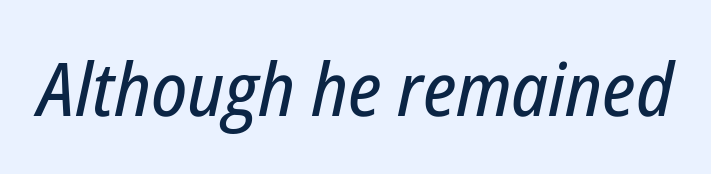
{"italic": "yes", "lean": "right", "slant_degrees": 12, "width": "condensed", "stroke_contrast": "low", "x_height": "medium", "monospaced": "no", "underline": "no", "letter_spacing": "normal", "letter_spacing_em": 0.0, "glyph_px": 74}
